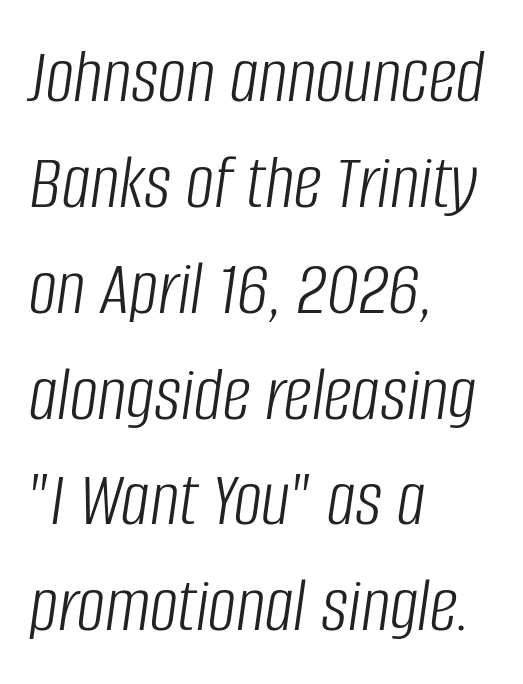
{"italic": "yes", "lean": "right", "slant_degrees": 8, "bold": "no", "weight": "light", "width": "condensed", "stroke_contrast": "low", "x_height": "large", "monospaced": "no", "underline": "no", "align": "left", "line_spacing": "normal", "line_spacing_ratio": 1.34, "letter_spacing": "normal", "letter_spacing_em": 0.0, "glyph_px": 79}
